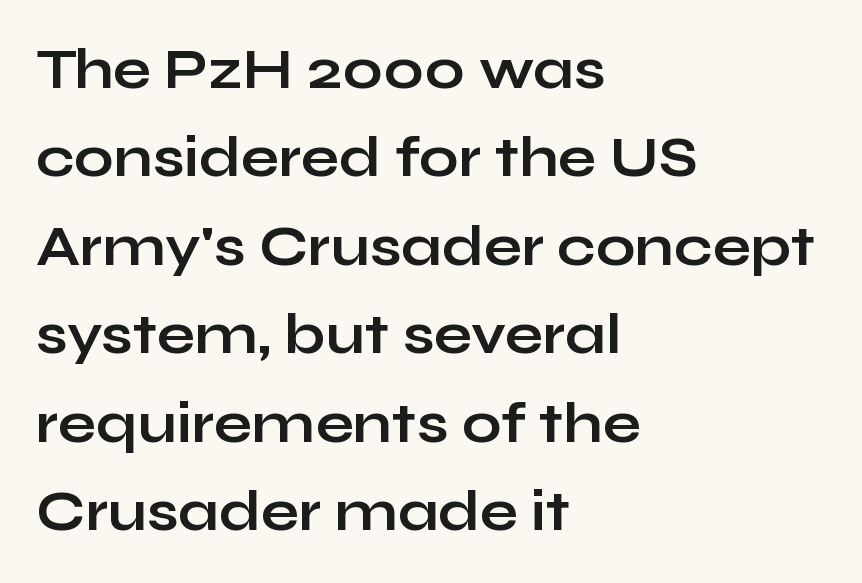
One glance says typical: line gaps are just what's usual. Stroke terminals: plain, sans-serif. Glance below the letters and you will spot only blank space. Characters remain perfectly vertical along every line. These lines are set flush left with a ragged right edge.
